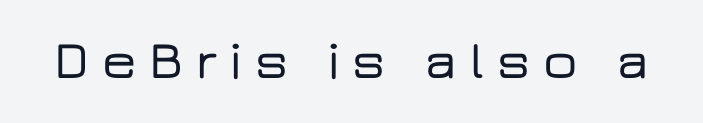
Q: Is the text italic (slanted)? A: No, it is upright.
Q: Is the typeface a serif or a sans-serif typeface? A: Sans-serif.
Q: Is the text underlined? A: No.
Q: Is the spacing between letters normal or unusually wide? A: Unusually wide.
Q: Width (condensed, normal, or wide)? A: Wide.
Q: Stroke contrast? A: Low.
Q: x-height? A: Medium.
Q: Monospaced? A: No.
